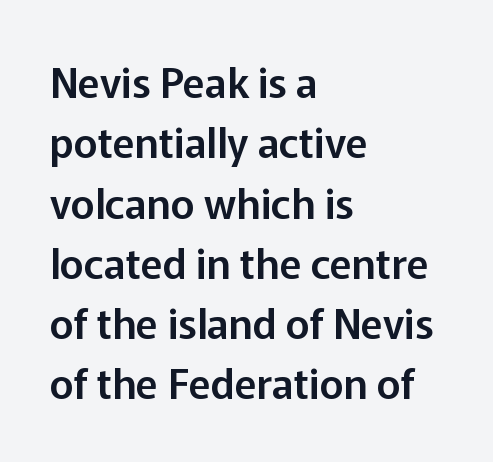
Q: Is the text italic (slanted)? A: No, it is upright.
Q: Is the typeface a serif or a sans-serif typeface? A: Sans-serif.
Q: Is the text underlined? A: No.
Q: How is the paragraph aligned? A: Left-aligned.
Q: Is the spacing between letters normal or unusually wide? A: Normal.
Q: Is the spacing between lines tight, normal or loose? A: Normal.
Q: Width (condensed, normal, or wide)? A: Normal.
Q: Stroke contrast? A: Low.
Q: x-height? A: Medium.
Q: Monospaced? A: No.
